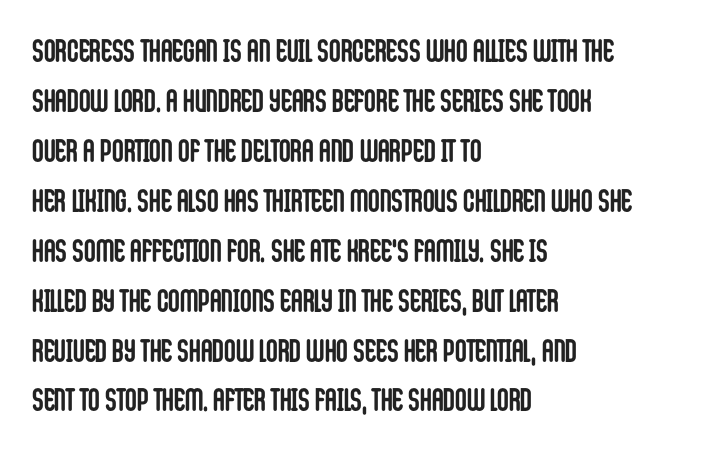
{"serif": "no", "italic": "no", "bold": "yes", "weight": "semibold", "width": "condensed", "stroke_contrast": "low", "x_height": "large", "monospaced": "no", "underline": "no", "align": "left", "line_spacing": "normal", "line_spacing_ratio": 1.56, "letter_spacing": "normal", "letter_spacing_em": 0.0, "glyph_px": 32}
